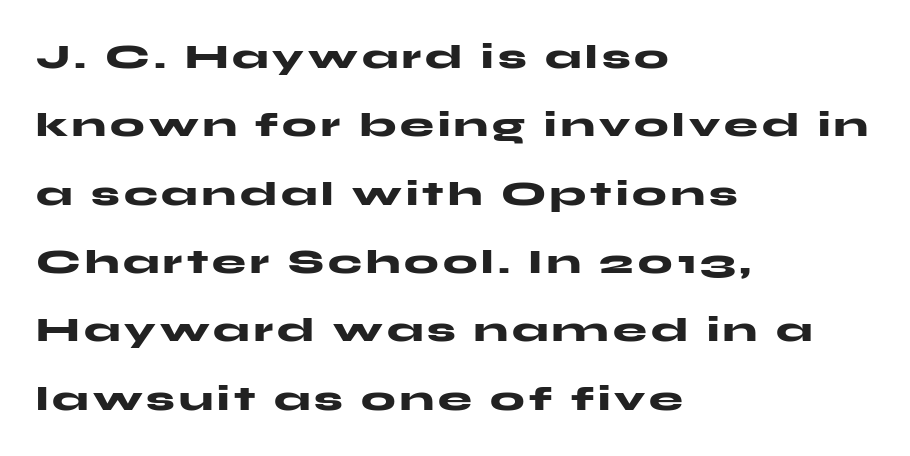
{"serif": "no", "italic": "no", "bold": "yes", "weight": "heavy", "width": "wide", "stroke_contrast": "medium", "x_height": "medium", "monospaced": "no", "underline": "no", "align": "left", "line_spacing": "loose", "line_spacing_ratio": 2.01, "glyph_px": 34}
